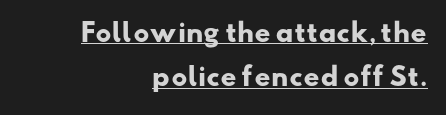
{"bold": "yes", "underline": "yes", "align": "right", "line_spacing_ratio": 1.78, "letter_spacing": "normal", "letter_spacing_em": 0.0, "glyph_px": 25}
